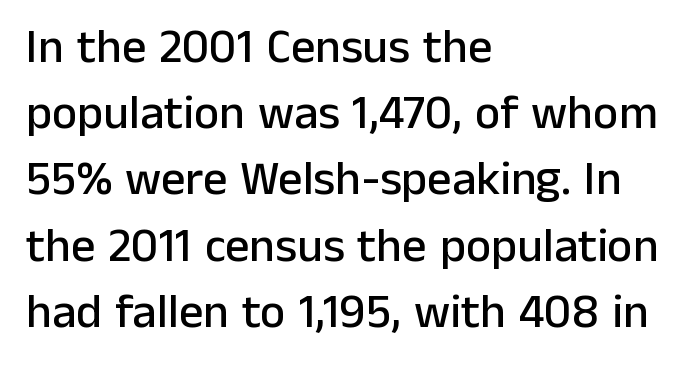
{"serif": "no", "italic": "no", "width": "normal", "stroke_contrast": "low", "x_height": "medium", "monospaced": "no", "underline": "no", "align": "left", "line_spacing": "normal", "line_spacing_ratio": 1.38, "letter_spacing": "normal", "letter_spacing_em": 0.0, "glyph_px": 48}
